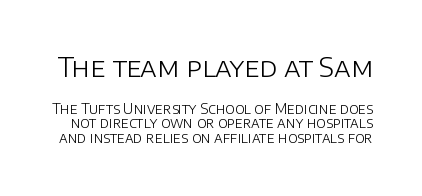
The strip under each line holds only bare page. Character size in the leading block exceeds that of the trailing block. When letters stand straight like this, we call the style roman or upright. Each new line begins almost immediately beneath the previous one.
